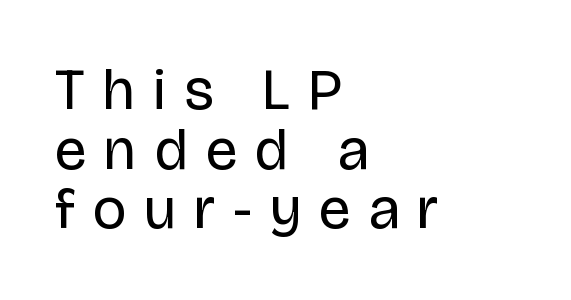
Q: Is the text bold? A: No.
Q: Is the text italic (slanted)? A: No, it is upright.
Q: Is the typeface a serif or a sans-serif typeface? A: Sans-serif.
Q: Is the text underlined? A: No.
Q: How is the paragraph aligned? A: Left-aligned.
Q: Is the spacing between letters normal or unusually wide? A: Unusually wide.
Q: Is the spacing between lines tight, normal or loose? A: Tight.
Q: Width (condensed, normal, or wide)? A: Normal.
Q: Stroke contrast? A: Low.
Q: x-height? A: Large.
Q: Monospaced? A: No.
